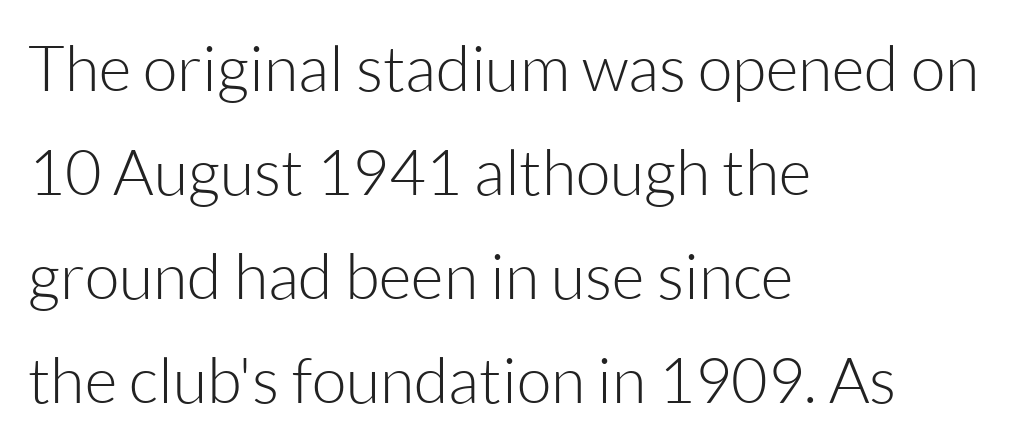
The image shows 63 px light sans-serif type, upright; set left-aligned, normal line spacing (1.65x), normal letter spacing, not underlined; low stroke contrast and a medium x-height.
